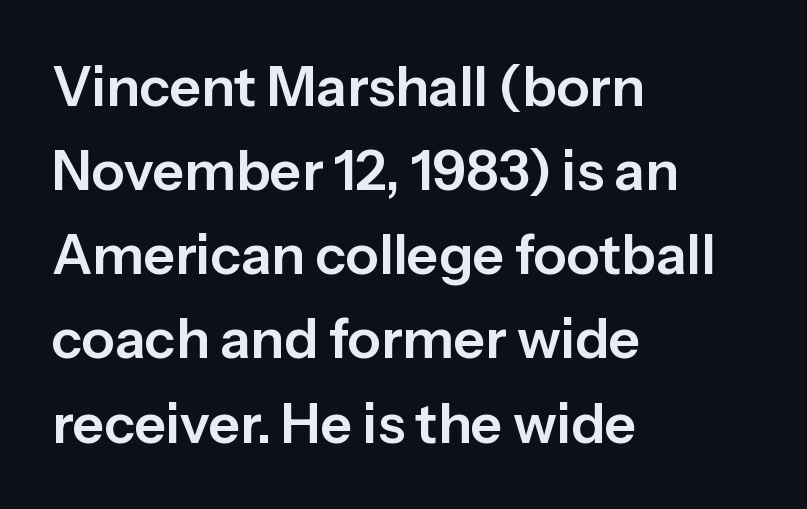
Q: Is the text italic (slanted)? A: No, it is upright.
Q: Is the typeface a serif or a sans-serif typeface? A: Sans-serif.
Q: Is the text underlined? A: No.
Q: How is the paragraph aligned? A: Left-aligned.
Q: Is the spacing between letters normal or unusually wide? A: Normal.
Q: Is the spacing between lines tight, normal or loose? A: Normal.
Q: Width (condensed, normal, or wide)? A: Normal.
Q: Stroke contrast? A: Low.
Q: x-height? A: Medium.
Q: Monospaced? A: No.
